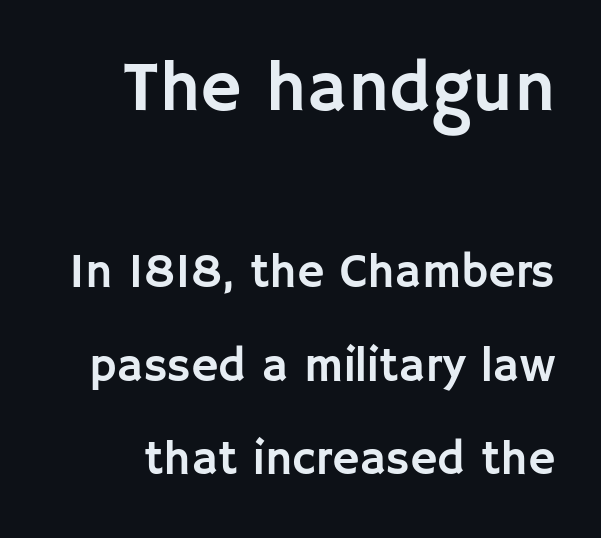
The image shows 71 px sans-serif type, upright; set right-aligned, loose line spacing (1.99x), normal letter spacing, not underlined; the first (top) block is 1.51x larger; low stroke contrast and a large x-height.
